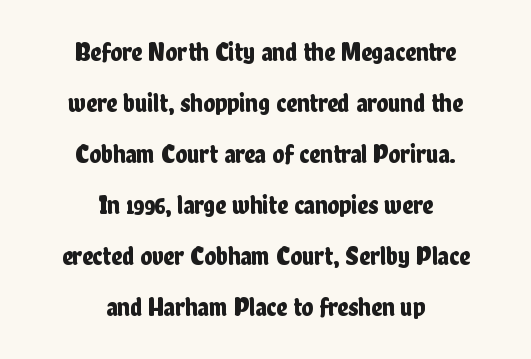
The rendering keeps characters at their native spacing. A centered setting, common on invitations and titles, is used for this passage. Nope, not italic — everything's standing straight. No word sits above an underline.
